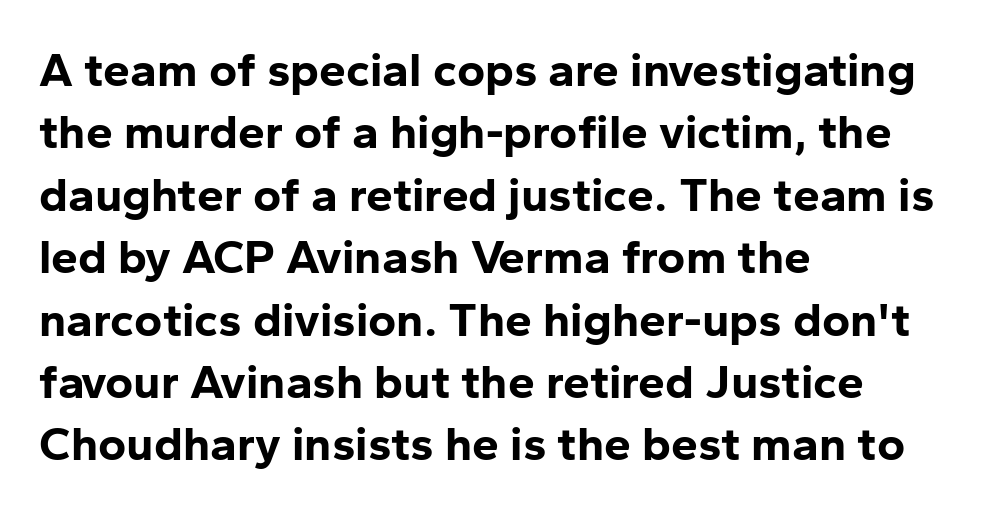
The passage shown is emphatically bold. The letters sit at their default tracking, neither squeezed nor spread. Font category for this specimen: sans-serif. Do the characters align in a grid? No, the font is proportional.
